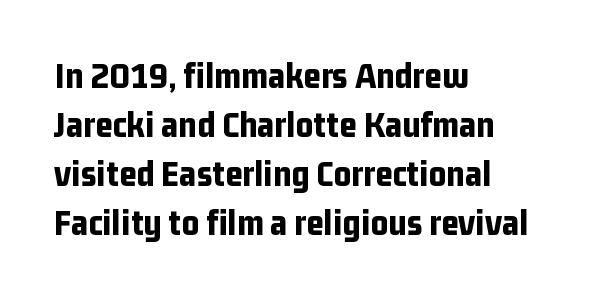
The letters advance in unequal steps, a hallmark of proportional type. Nobody touched the tracking dial on this one. Classification — sans serif. These words are printed bold, with thick strokes throughout. Any mark beneath the type? The region is blank.
